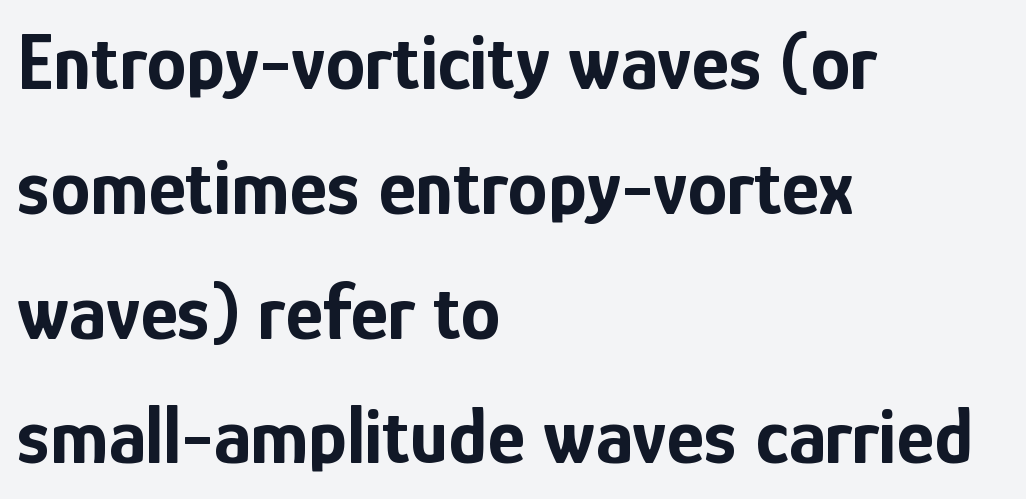
The image shows 80 px bold, condensed sans-serif type, upright; set left-aligned, normal line spacing (1.56x), normal letter spacing, not underlined; low stroke contrast and a medium x-height.
